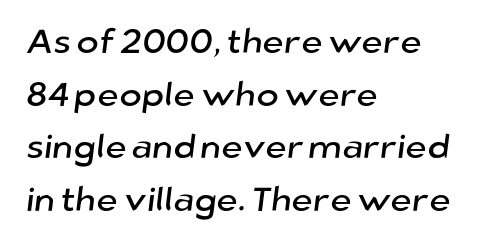
{"serif": "no", "width": "normal", "stroke_contrast": "low", "x_height": "medium", "monospaced": "no", "underline": "no", "align": "left", "line_spacing": "normal", "line_spacing_ratio": 1.55, "letter_spacing": "normal", "letter_spacing_em": 0.0, "glyph_px": 34}
